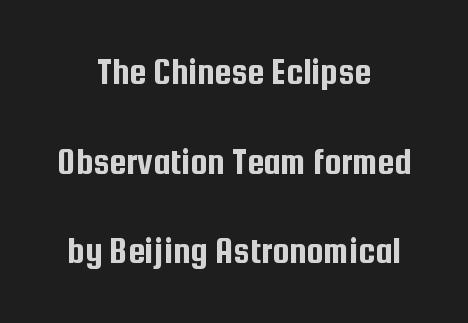
The image shows 38 px condensed sans-serif type, upright; set centered, loose line spacing (2.36x), normal letter spacing, not underlined; low stroke contrast and a medium x-height.
